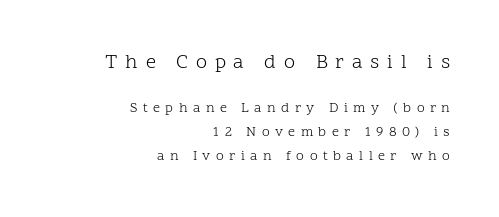
Letter spacing: wide. Clear beneath every line of the passage. Where is the straight margin? On the right. The emphasis by scale lands on block number one, above. Characters remain perfectly vertical along every line.
